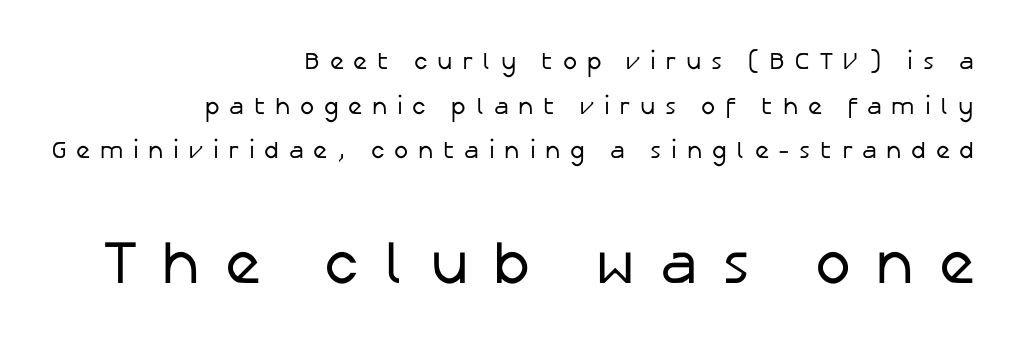
Q: Is the text bold? A: No.
Q: Is the text italic (slanted)? A: No, it is upright.
Q: Is the typeface a serif or a sans-serif typeface? A: Sans-serif.
Q: Is the text underlined? A: No.
Q: How is the paragraph aligned? A: Right-aligned.
Q: Is the spacing between letters normal or unusually wide? A: Unusually wide.
Q: Which block of text is set in a larger size, the first (top) or the second (bottom)? A: The second (bottom) one.
Q: Width (condensed, normal, or wide)? A: Normal.
Q: Stroke contrast? A: Low.
Q: x-height? A: Medium.
Q: Monospaced? A: No.
